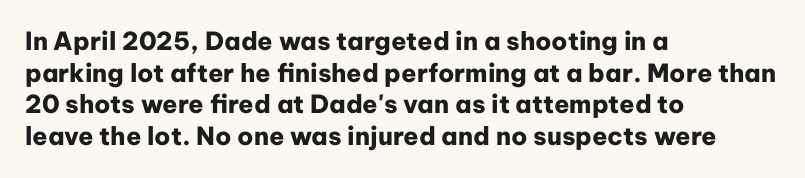
The image shows 25 px bold type, upright; set left-aligned, normal line spacing (1.27x), normal letter spacing, not underlined.
